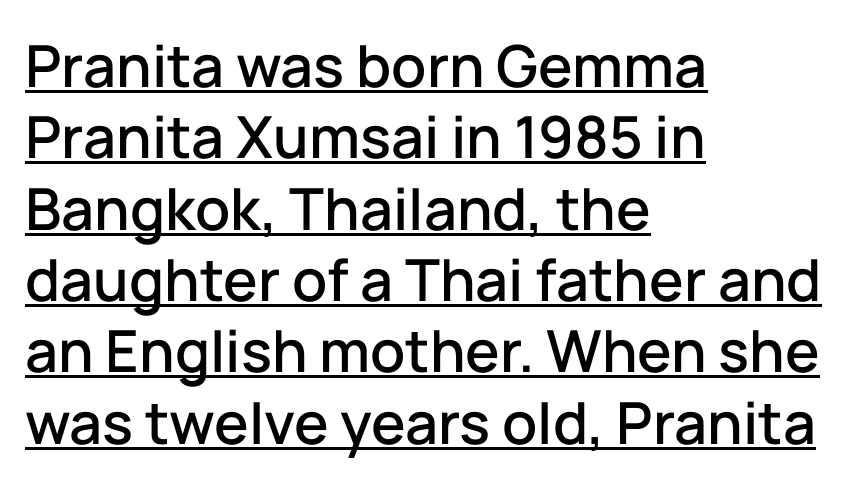
The image shows 58 px sans-serif type, upright; set left-aligned, line spacing 1.23x, normal letter spacing, underlined; low stroke contrast and a medium x-height.
